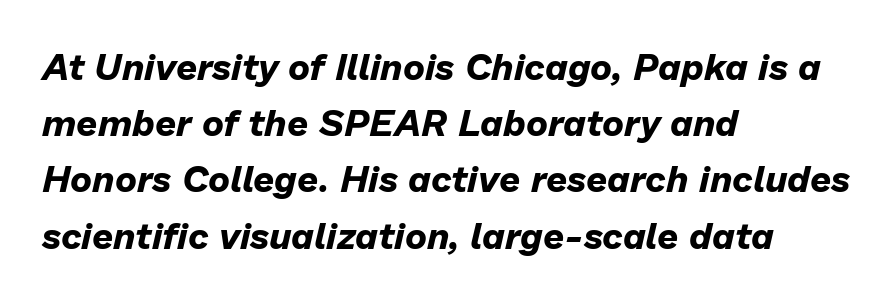
Horizontal alignment here is leftward, the default for most running prose. You could call the tracking neutral — neither tight nor loose. Yep, that's italic — everything's leaning. Chunky letters — that's bold for sure. Leading matches the norm, producing a regular column. Looks like regular typesetting: each glyph gets only the width it needs.
